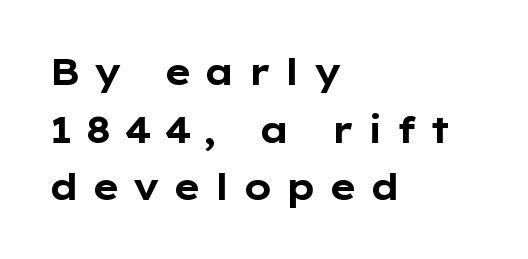
Characters follow at a spacing far wider than the type designer built in. Teacher's note: observe the even left margin — that is flush-left alignment. Ordinary non-slanted type is in use. This rendering features lettering with no underline.
